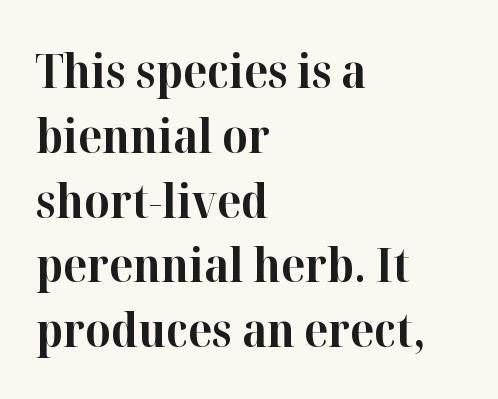
Look at the bottom of the vertical strokes: they flare into serifs here. The typesetting leans heavy: a genuine bold. Left-aligned paragraph, ragged on the right. The letters stand straight up with perfectly vertical stems. What's the leading like? Ordinary, nothing unusual. Plain, unruled lines of type.
